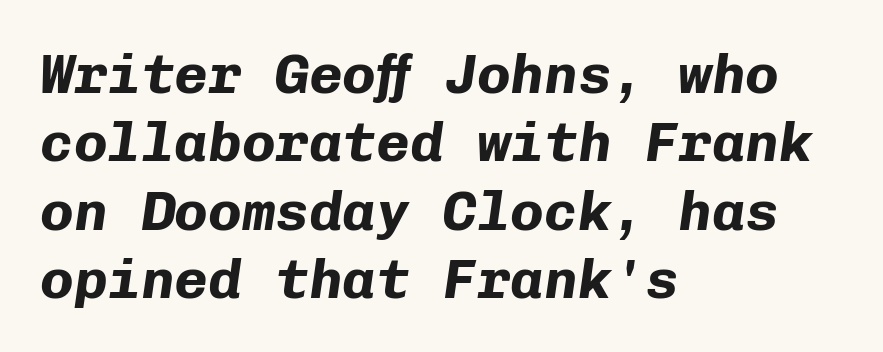
The space directly below the letters is spotless. Designer's note — italics engaged. There is no visible air inserted between adjacent glyphs. The compositor pushed each line to the left boundary. Pretty heavy lettering here — definitely bold.
